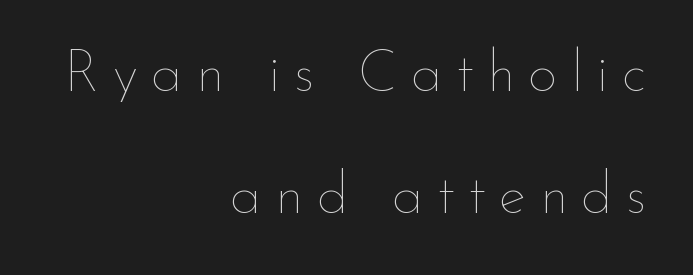
The image shows 58 px thin type, upright; set right-aligned, loose line spacing (2.1x), unusually wide letter spacing (+0.23 em), not underlined; low stroke contrast and a small x-height.
